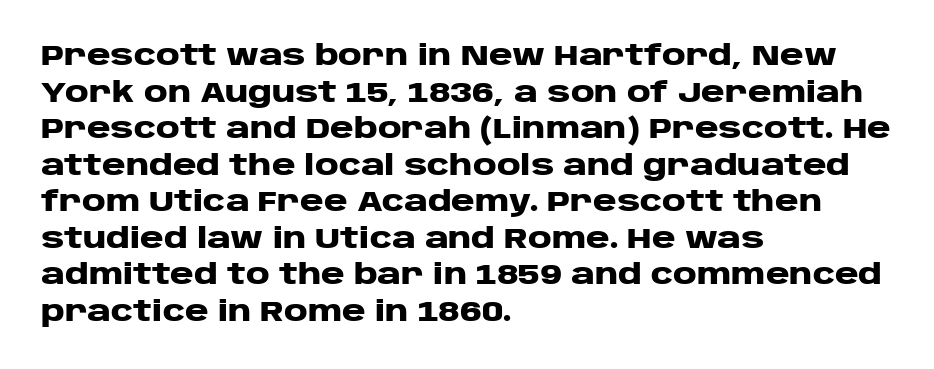
The image shows 29 px heavy, wide sans-serif type, upright; set left-aligned, normal line spacing (1.26x), normal letter spacing, not underlined; low stroke contrast and a large x-height.
